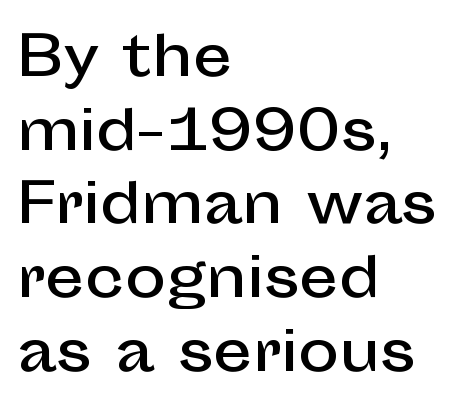
Q: Is the text italic (slanted)? A: No, it is upright.
Q: Is the typeface a serif or a sans-serif typeface? A: Sans-serif.
Q: Is the text underlined? A: No.
Q: How is the paragraph aligned? A: Left-aligned.
Q: Is the spacing between letters normal or unusually wide? A: Normal.
Q: Is the spacing between lines tight, normal or loose? A: Normal.
Q: Width (condensed, normal, or wide)? A: Normal.
Q: Stroke contrast? A: Low.
Q: x-height? A: Medium.
Q: Monospaced? A: No.
